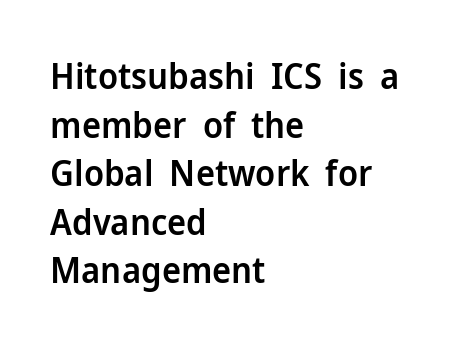
{"serif": "no", "italic": "no", "bold": "semi", "weight": "semibold", "width": "normal", "stroke_contrast": "low", "x_height": "medium", "monospaced": "no", "underline": "no", "align": "left", "line_spacing": "normal", "line_spacing_ratio": 1.35, "letter_spacing": "normal", "letter_spacing_em": 0.0, "glyph_px": 36}
